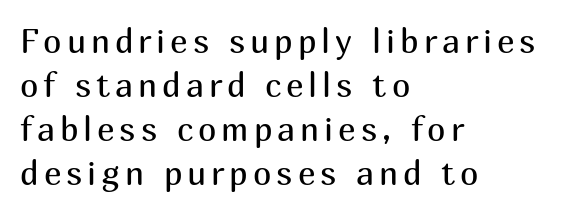
You could not count columns in this text — the font is proportionally spaced. Compared with a centered layout, this one pins lines to the left instead. Each new line begins a customary step beneath the previous one. Nobody drew a line under any word here. Letters have the restrained weight of plain body copy at most. Grotesque or geometric, the face here clearly has no serifs.
